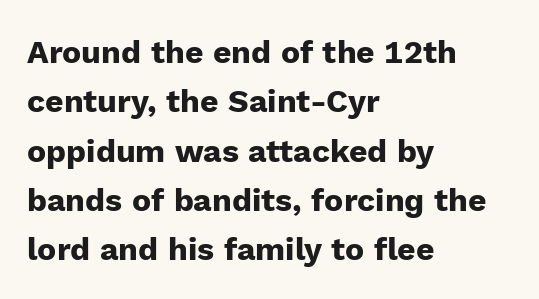
The image shows 32 px heavy sans-serif type, upright; set left-aligned, normal line spacing (1.54x), normal letter spacing, not underlined; low stroke contrast and a medium x-height.
